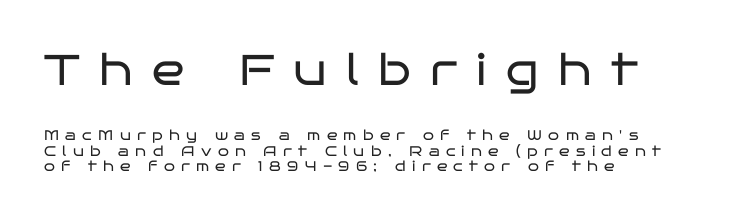
{"serif": "no", "italic": "no", "bold": "no", "weight": "regular", "width": "wide", "stroke_contrast": "low", "x_height": "large", "monospaced": "no", "underline": "no", "align": "left", "line_spacing": "tight", "line_spacing_ratio": 1.11, "letter_spacing": "wide", "letter_spacing_em": 0.45, "larger_block": "first", "size_ratio": 3.07, "glyph_px": 43}
